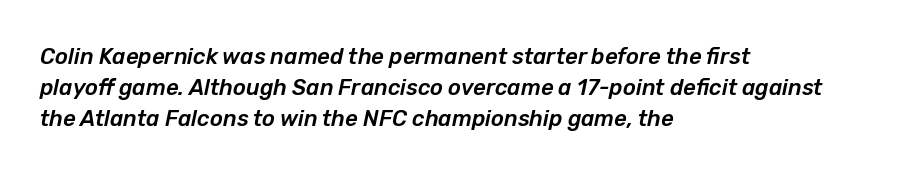
Q: Is the text italic (slanted)? A: Yes, it leans right by about 12 degrees.
Q: Is the text underlined? A: No.
Q: How is the paragraph aligned? A: Left-aligned.
Q: Is the spacing between letters normal or unusually wide? A: Normal.
Q: Is the spacing between lines tight, normal or loose? A: Normal.
